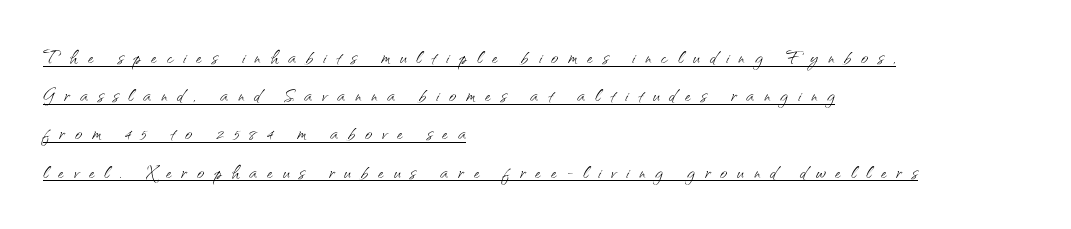
Q: Is the text bold? A: No.
Q: Is the text italic (slanted)? A: Yes.
Q: Is the text underlined? A: Yes.
Q: How is the paragraph aligned? A: Left-aligned.
Q: Is the spacing between letters normal or unusually wide? A: Unusually wide.
Q: Is the spacing between lines tight, normal or loose? A: Normal.
